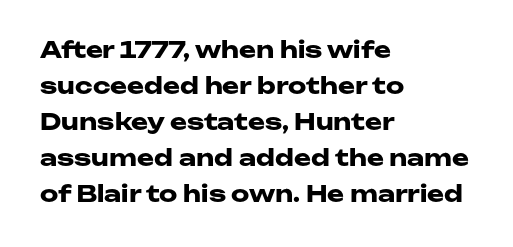
The image shows 23 px bold type, upright; set left-aligned, normal line spacing (1.57x), normal letter spacing, not underlined.
